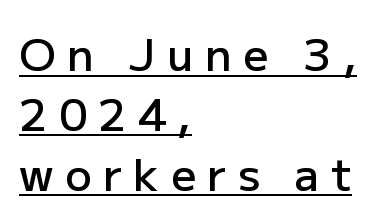
{"serif": "no", "italic": "no", "bold": "semi", "weight": "semibold", "width": "normal", "stroke_contrast": "low", "x_height": "medium", "monospaced": "no", "underline": "yes", "align": "left", "line_spacing": "normal", "line_spacing_ratio": 1.36, "letter_spacing": "wide", "letter_spacing_em": 0.26, "glyph_px": 44}
